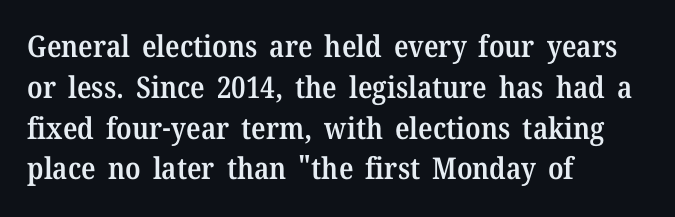
The image shows 30 px semibold serif type, upright; set left-aligned, normal line spacing (1.36x), normal letter spacing, not underlined; medium stroke contrast and a medium x-height.
